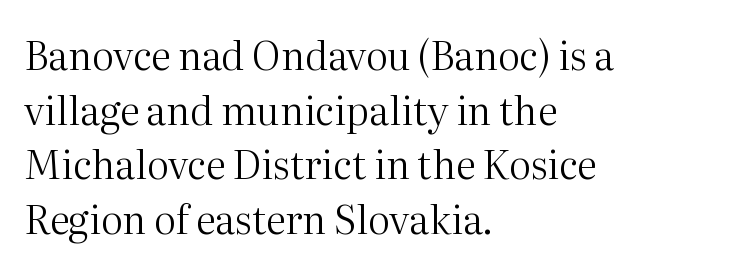
Q: Is the text bold? A: No.
Q: Is the text italic (slanted)? A: No, it is upright.
Q: Is the typeface a serif or a sans-serif typeface? A: Serif.
Q: Is the text underlined? A: No.
Q: How is the paragraph aligned? A: Left-aligned.
Q: Is the spacing between letters normal or unusually wide? A: Normal.
Q: Is the spacing between lines tight, normal or loose? A: Normal.
Q: Width (condensed, normal, or wide)? A: Normal.
Q: Stroke contrast? A: Medium.
Q: x-height? A: Medium.
Q: Monospaced? A: No.
